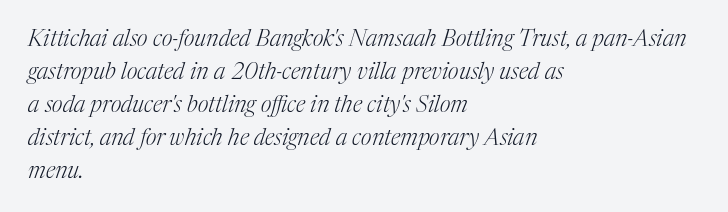
{"italic": "yes", "lean": "right", "slant_degrees": 17, "bold": "no", "underline": "no", "align": "left", "line_spacing": "normal", "line_spacing_ratio": 1.43, "letter_spacing": "normal", "letter_spacing_em": 0.0, "glyph_px": 23}
